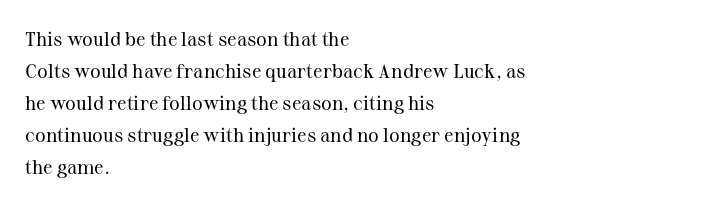
Caption: standard tracking, unaltered. The line-height multiplier appears to be the usual default. Type without underlining. This sample uses an upright cut, with every glyph sitting square on the baseline. This rendering uses left alignment, leaving the right contour irregular. The characters are drawn with everyday or finer stroke widths.
